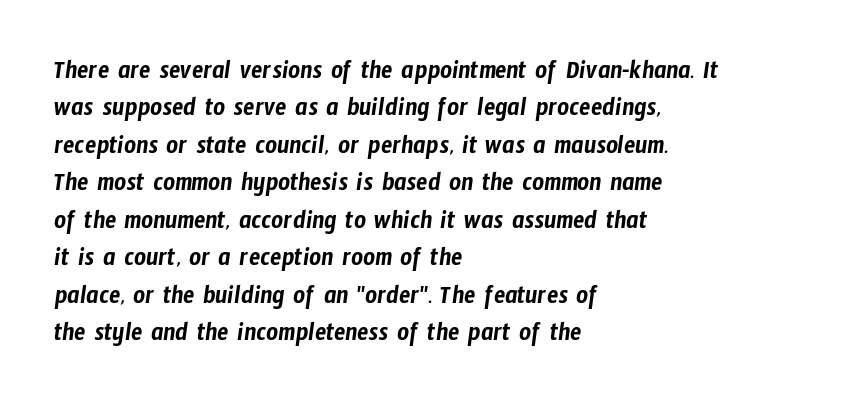
Q: Is the text underlined? A: No.
Q: How is the paragraph aligned? A: Left-aligned.
Q: Is the spacing between letters normal or unusually wide? A: Normal.
Q: Is the spacing between lines tight, normal or loose? A: Normal.
